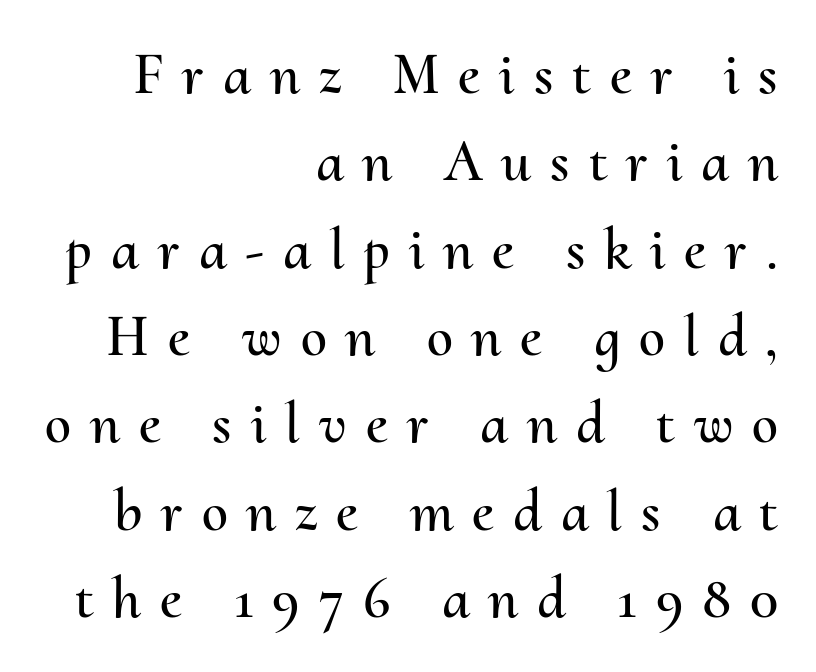
These lines are set flush right with a ragged left edge. Underline: absent. There is plenty of visible air inserted between adjacent glyphs. Do the characters align in a grid? No, the font is proportional. The passage shown stacks its lines at a standard gap. This is roman type, the default non-slanted kind.
